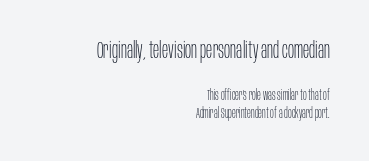
{"italic": "no", "bold": "no", "underline": "no", "align": "right", "line_spacing": "normal", "line_spacing_ratio": 1.31, "letter_spacing": "normal", "letter_spacing_em": 0.0, "larger_block": "first", "size_ratio": 1.64, "glyph_px": 23}
